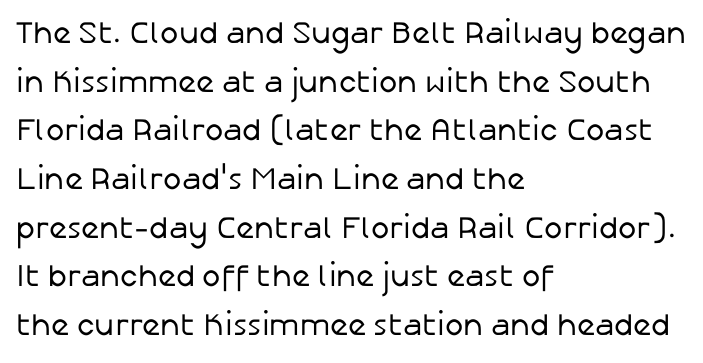
{"serif": "no", "italic": "no", "bold": "no", "weight": "regular", "width": "normal", "stroke_contrast": "low", "x_height": "medium", "monospaced": "no", "underline": "no", "align": "left", "line_spacing": "normal", "line_spacing_ratio": 1.57, "letter_spacing": "normal", "letter_spacing_em": 0.0, "glyph_px": 31}
